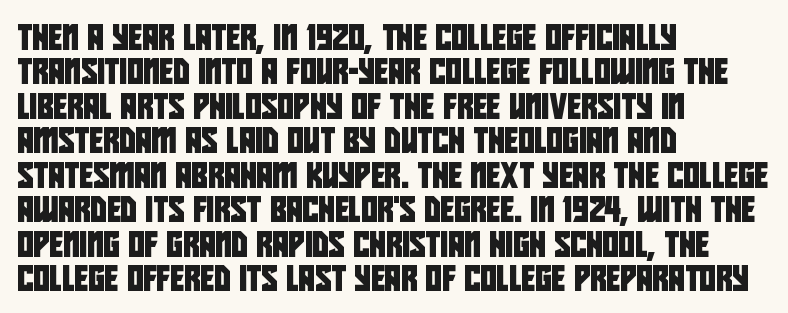
This rendering uses left alignment, leaving the right contour irregular. The strip under each line holds only bare page. Is there much room between lines? A standard amount, neither cramped nor airy. Tracking value appears to be zero — textbook default spacing.
